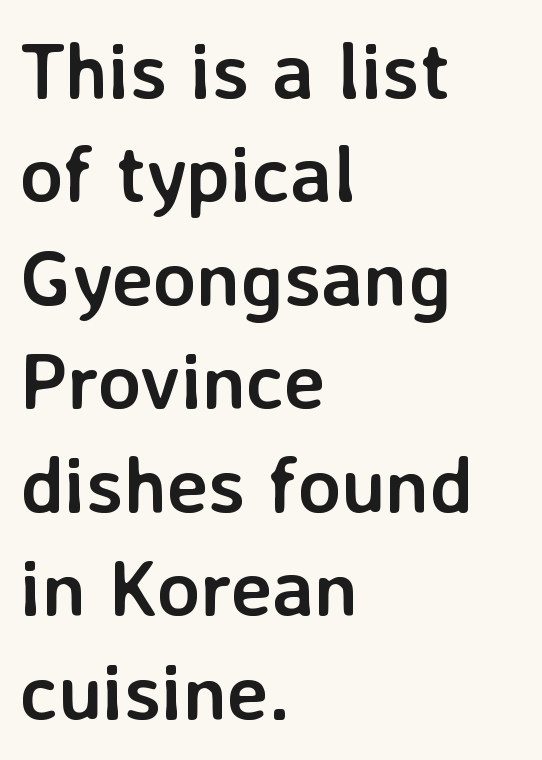
This sample has the flowing, uneven cadence of proportional lettering. Tall strokes in this sample are plumb rather than angled. The text block is weighted toward the left margin, trailing off unevenly rightward. Each row of text sits above clean, open space.
